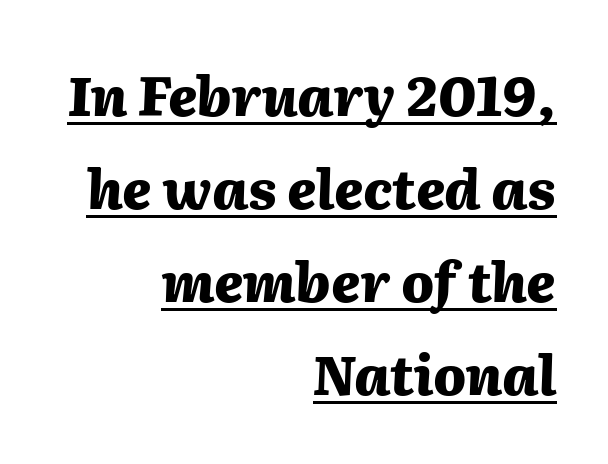
{"italic": "yes", "lean": "right", "slant_degrees": 2, "bold": "yes", "weight": "heavy", "width": "normal", "stroke_contrast": "medium", "x_height": "medium", "monospaced": "no", "underline": "yes", "align": "right", "line_spacing_ratio": 1.72, "letter_spacing": "normal", "letter_spacing_em": 0.0, "glyph_px": 54}
